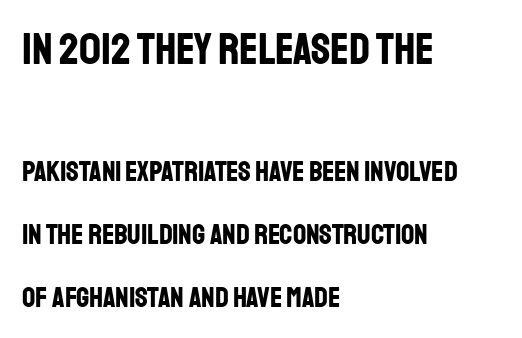
{"serif": "no", "italic": "no", "bold": "yes", "weight": "bold", "width": "condensed", "stroke_contrast": "low", "x_height": "large", "monospaced": "no", "underline": "no", "align": "left", "line_spacing": "loose", "line_spacing_ratio": 2.17, "letter_spacing": "normal", "letter_spacing_em": 0.0, "larger_block": "first", "size_ratio": 1.52, "glyph_px": 44}
